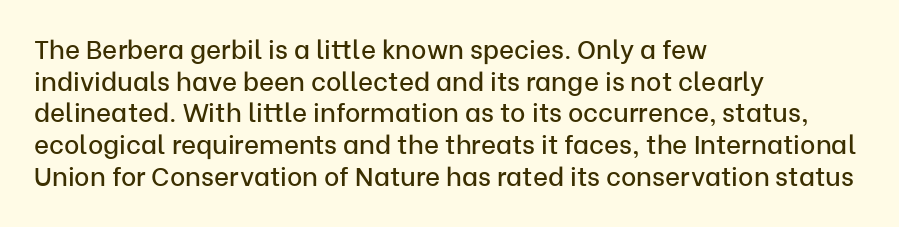
Q: Is the text italic (slanted)? A: No, it is upright.
Q: Is the text underlined? A: No.
Q: How is the paragraph aligned? A: Left-aligned.
Q: Is the spacing between letters normal or unusually wide? A: Normal.
